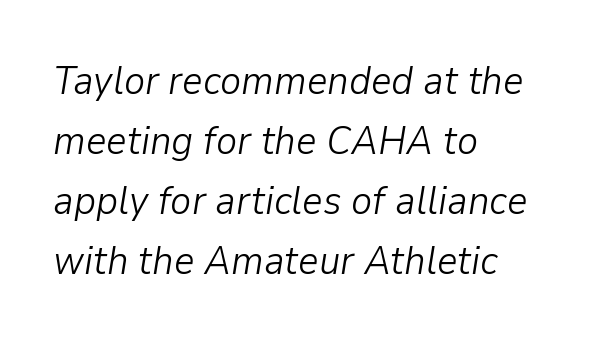
Q: Is the text bold? A: No.
Q: Is the text italic (slanted)? A: Yes, it leans right by about 9 degrees.
Q: Is the text underlined? A: No.
Q: How is the paragraph aligned? A: Left-aligned.
Q: Is the spacing between letters normal or unusually wide? A: Normal.
Q: Is the spacing between lines tight, normal or loose? A: Normal.
Q: Width (condensed, normal, or wide)? A: Normal.
Q: Stroke contrast? A: Low.
Q: x-height? A: Medium.
Q: Monospaced? A: No.
